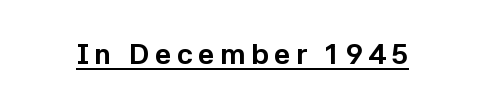
Q: Is the text bold? A: Yes.
Q: Is the text italic (slanted)? A: No, it is upright.
Q: Is the typeface a serif or a sans-serif typeface? A: Sans-serif.
Q: Is the text underlined? A: Yes.
Q: Width (condensed, normal, or wide)? A: Normal.
Q: Stroke contrast? A: Low.
Q: x-height? A: Medium.
Q: Monospaced? A: No.
